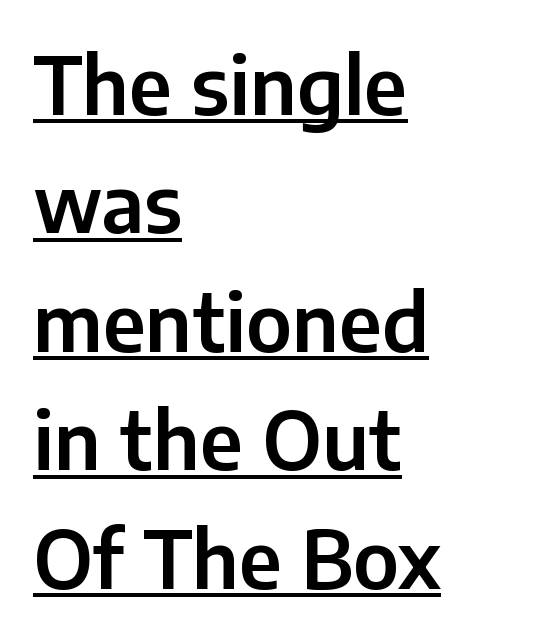
Q: Is the text italic (slanted)? A: No, it is upright.
Q: Is the typeface a serif or a sans-serif typeface? A: Sans-serif.
Q: Is the text underlined? A: Yes.
Q: How is the paragraph aligned? A: Left-aligned.
Q: Is the spacing between letters normal or unusually wide? A: Normal.
Q: Is the spacing between lines tight, normal or loose? A: Normal.
Q: Width (condensed, normal, or wide)? A: Normal.
Q: Stroke contrast? A: Low.
Q: x-height? A: Medium.
Q: Monospaced? A: No.
